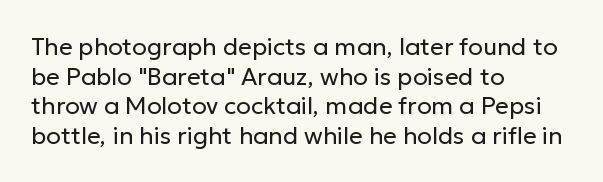
{"italic": "no", "bold": "no", "underline": "no", "align": "left", "line_spacing_ratio": 1.23, "letter_spacing": "normal", "letter_spacing_em": 0.0, "glyph_px": 24}
